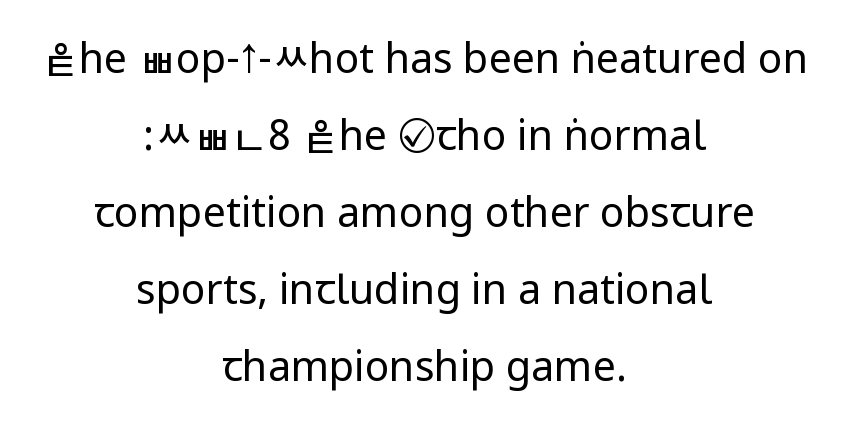
The image shows 41 px regular-weight, condensed sans-serif type, upright; set centered, line spacing 1.88x, normal letter spacing, not underlined; low stroke contrast.
